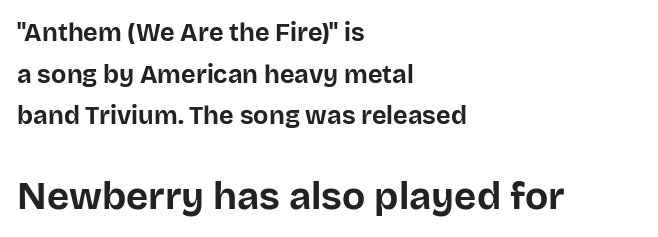
The image shows 38 px bold sans-serif type, upright; set left-aligned, normal line spacing (1.67x), normal letter spacing, not underlined; the second (bottom) block is 1.52x larger; low stroke contrast and a large x-height.
